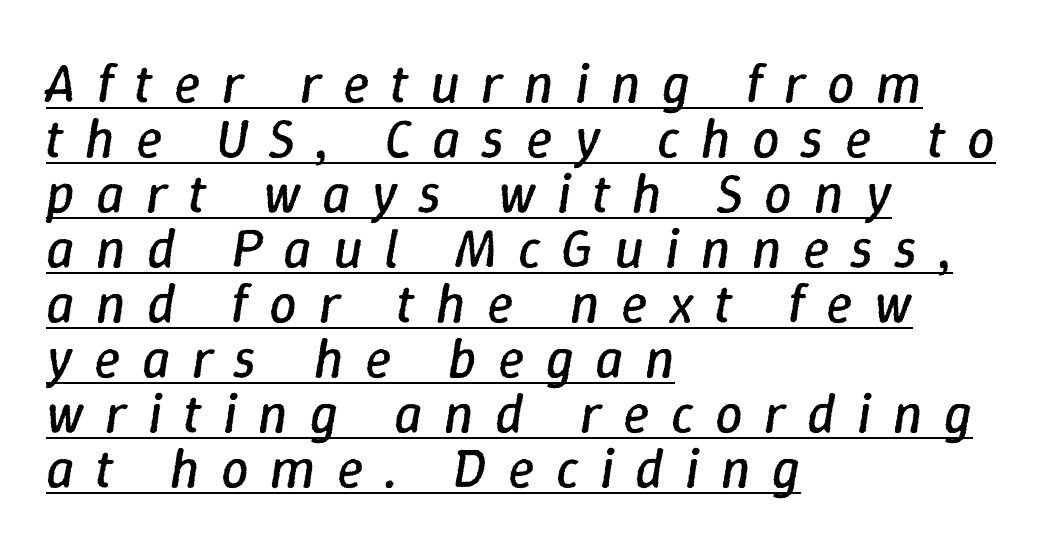
The typeface has the unassuming heft of standard copy or less. Letter spacing: wide. Caption: multi-line text, flush left, ragged right. The font's italic variant was chosen for this text. Interline gaps are noticeably narrow in this sample. Here the designer chose a conventional face with non-uniform glyph widths.
